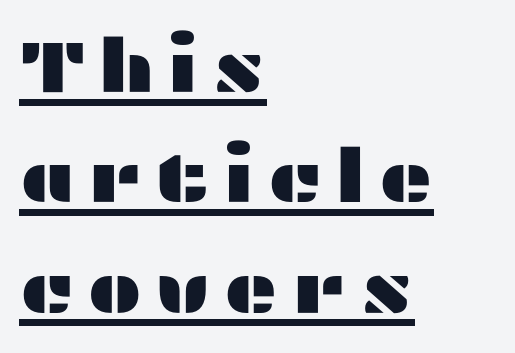
Q: Is the text italic (slanted)? A: No, it is upright.
Q: Is the typeface a serif or a sans-serif typeface? A: Sans-serif.
Q: Is the text underlined? A: Yes.
Q: How is the paragraph aligned? A: Left-aligned.
Q: Is the spacing between lines tight, normal or loose? A: Normal.
Q: Width (condensed, normal, or wide)? A: Wide.
Q: Stroke contrast? A: Medium.
Q: x-height? A: Medium.
Q: Monospaced? A: No.
